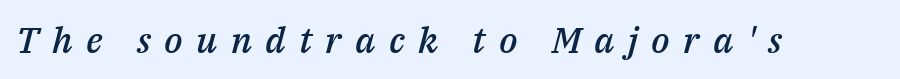
{"italic": "yes", "lean": "right", "slant_degrees": 14, "bold": "semi", "weight": "semibold", "width": "normal", "stroke_contrast": "medium", "x_height": "medium", "monospaced": "no", "underline": "no", "letter_spacing": "wide", "letter_spacing_em": 0.37, "glyph_px": 36}
